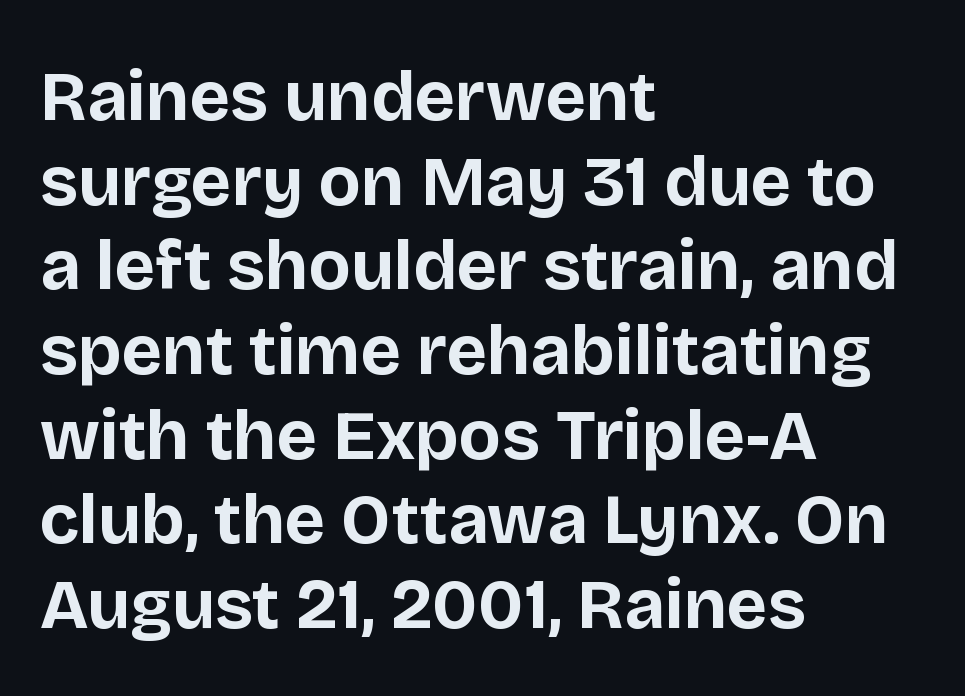
Q: Is the text bold? A: Yes.
Q: Is the text italic (slanted)? A: No, it is upright.
Q: Is the typeface a serif or a sans-serif typeface? A: Sans-serif.
Q: Is the text underlined? A: No.
Q: How is the paragraph aligned? A: Left-aligned.
Q: Is the spacing between letters normal or unusually wide? A: Normal.
Q: Width (condensed, normal, or wide)? A: Normal.
Q: Stroke contrast? A: Low.
Q: x-height? A: Large.
Q: Monospaced? A: No.
